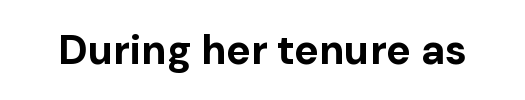
Q: Is the text bold? A: Yes.
Q: Is the text italic (slanted)? A: No, it is upright.
Q: Is the typeface a serif or a sans-serif typeface? A: Sans-serif.
Q: Is the text underlined? A: No.
Q: Is the spacing between letters normal or unusually wide? A: Normal.
Q: Width (condensed, normal, or wide)? A: Normal.
Q: Stroke contrast? A: Low.
Q: x-height? A: Medium.
Q: Monospaced? A: No.
